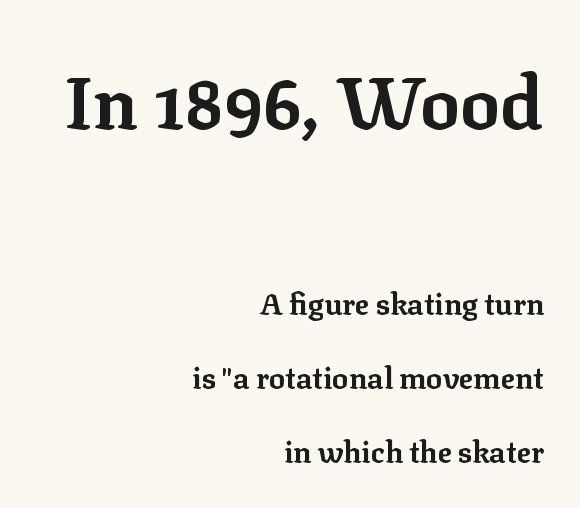
The image shows 74 px bold serif type, upright; set right-aligned, loose line spacing (2.46x), normal letter spacing, not underlined; the first (top) block is 2.47x larger; low stroke contrast and a medium x-height.
